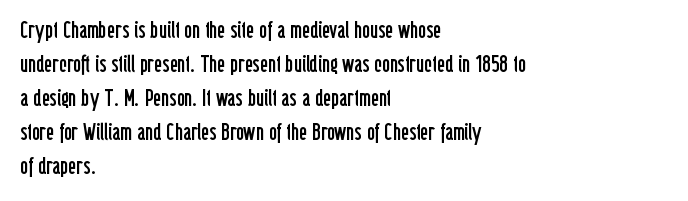
Just letters on the line, the space beneath them empty. The lines sit at an ordinary, default distance from one another. Reading down the block, your eye returns to a fixed left position each line. Think standard paragraph weight, or any step lighter than that.
